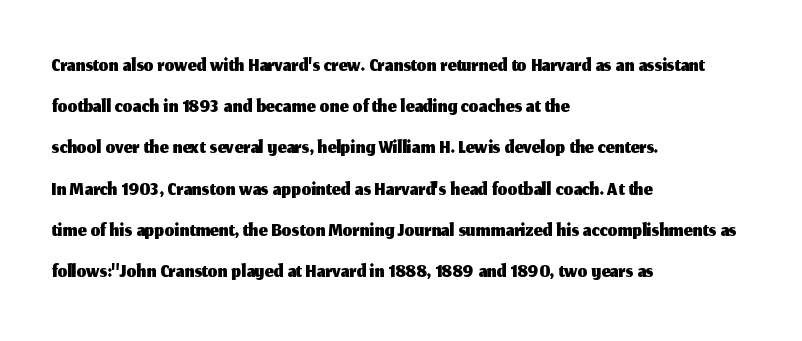
{"serif": "no", "italic": "no", "width": "normal", "stroke_contrast": "medium", "x_height": "medium", "monospaced": "no", "underline": "no", "align": "left", "line_spacing": "normal", "line_spacing_ratio": 1.33, "letter_spacing": "normal", "letter_spacing_em": 0.0, "glyph_px": 31}
